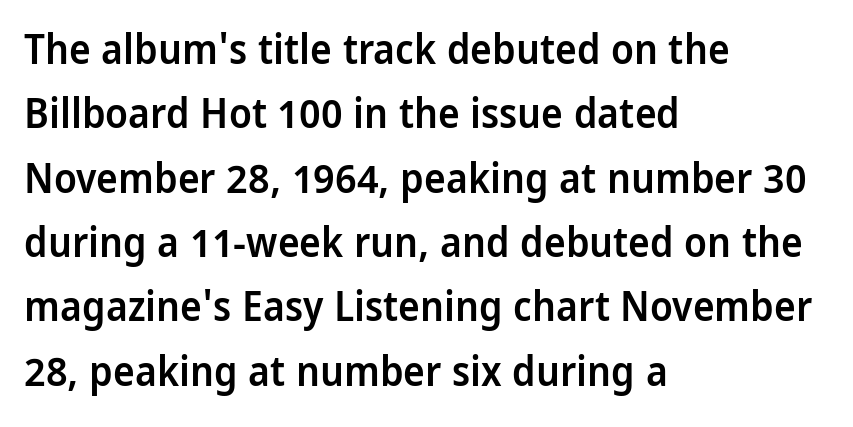
The image shows 41 px semibold, condensed sans-serif type, upright; set left-aligned, normal line spacing (1.57x), normal letter spacing, not underlined; low stroke contrast and a large x-height.
